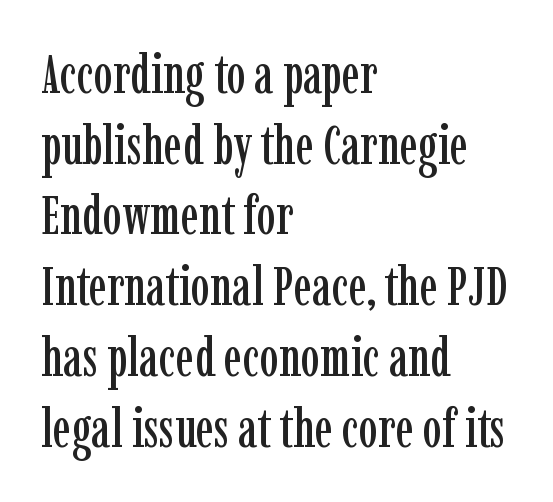
Q: Is the text italic (slanted)? A: No, it is upright.
Q: Is the typeface a serif or a sans-serif typeface? A: Serif.
Q: Is the text underlined? A: No.
Q: How is the paragraph aligned? A: Left-aligned.
Q: Is the spacing between letters normal or unusually wide? A: Normal.
Q: Is the spacing between lines tight, normal or loose? A: Normal.
Q: Width (condensed, normal, or wide)? A: Condensed.
Q: Stroke contrast? A: Low.
Q: x-height? A: Medium.
Q: Monospaced? A: No.
